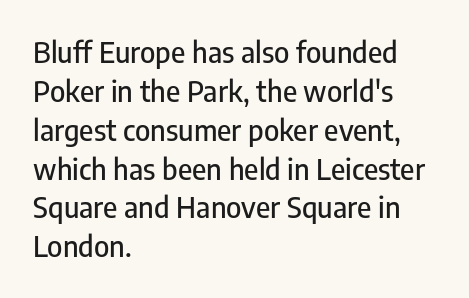
The image shows 29 px condensed sans-serif type, upright; set left-aligned, normal line spacing (1.34x), normal letter spacing, not underlined; low stroke contrast and a medium x-height.
